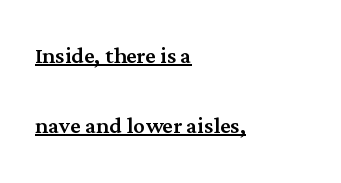
Does the leading feel generous? Absolutely, it's lavish. The text block is weighted toward the left margin, trailing off unevenly rightward. A typesetter would label this face a serif. Beneath each row of characters lies a ruled line. These lines keep a tight, regular rhythm from letter to letter.
